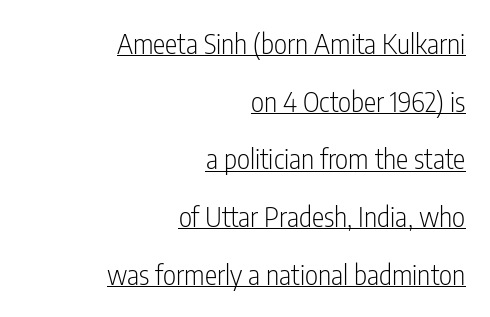
Every character sits straight up, as roman type does. Caption: standard tracking, unaltered. The passage shown stacks its lines with a broad gap. Note the varied advance widths — an 'i' is clearly narrower than an 'm'.
